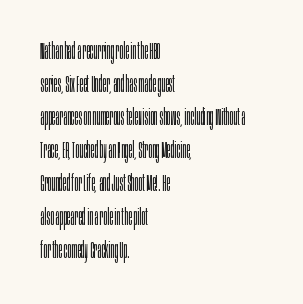
Does extra space separate the letters? No, they use regular spacing. The rendering anchors every line to the left-hand side. The axis of the letterforms is exactly vertical. These lines sit exactly where default settings would place them. Ink coverage per letter is moderate at most. Bare-footed words on every line.
